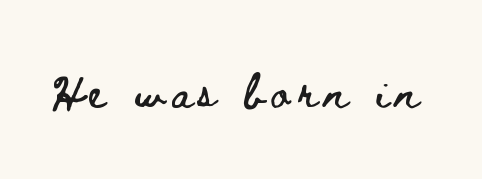
There is plenty of visible air inserted between adjacent glyphs. A clean baseline with only descenders dipping below it. Each letter keeps its own natural width here, so spacing adapts to shape.
